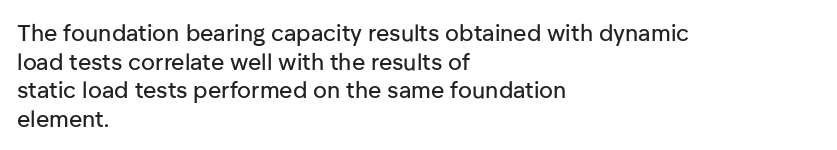
{"italic": "no", "underline": "no", "align": "left", "line_spacing": "normal", "line_spacing_ratio": 1.25, "letter_spacing": "normal", "letter_spacing_em": 0.0, "glyph_px": 23}
